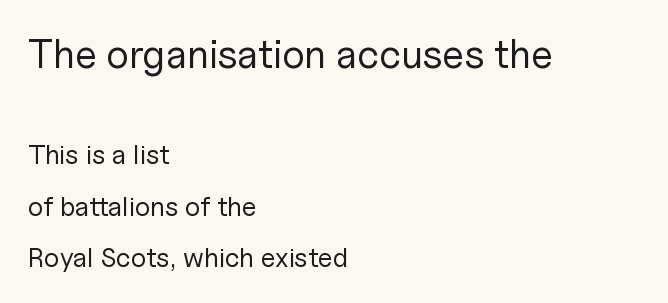
Q: Is the text bold? A: No.
Q: Is the text italic (slanted)? A: No, it is upright.
Q: Is the typeface a serif or a sans-serif typeface? A: Sans-serif.
Q: Is the text underlined? A: No.
Q: How is the paragraph aligned? A: Left-aligned.
Q: Is the spacing between letters normal or unusually wide? A: Normal.
Q: Is the spacing between lines tight, normal or loose? A: Loose.
Q: Which block of text is set in a larger size, the first (top) or the second (bottom)? A: The first (top) one.
Q: Width (condensed, normal, or wide)? A: Normal.
Q: Stroke contrast? A: Low.
Q: x-height? A: Medium.
Q: Monospaced? A: No.
